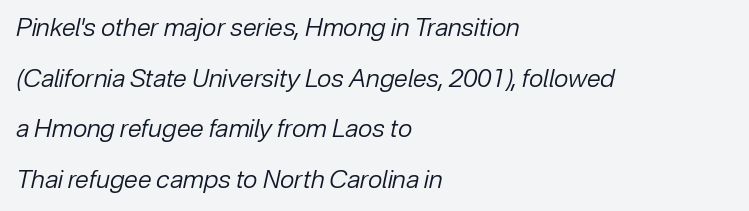
The image shows 25 px text type, italic (leaning right); set left-aligned, loose line spacing (2.03x), normal letter spacing, not underlined.
